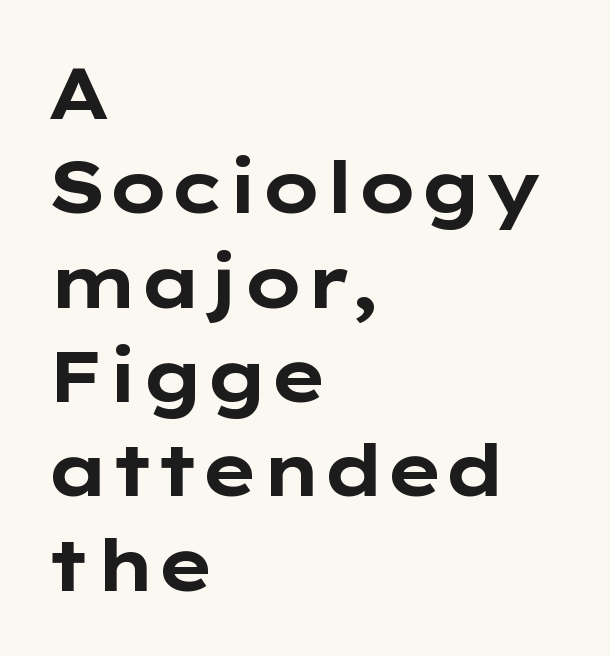
These words are printed bold, with thick strokes throughout. The paragraph shown leans on its left margin. Notice how the stems are strictly vertical — no italics here. Successive baselines arrive at the customary interval.
